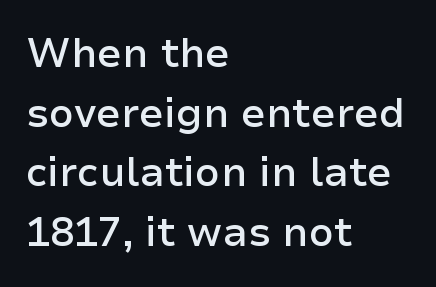
One-word summary of the alignment: left. A typesetter would label this face a sans. Does extra space separate the letters? No, they use regular spacing. Emphasis by weight is partial: semibold. How would I describe the line gaps? Plain and ordinary.
